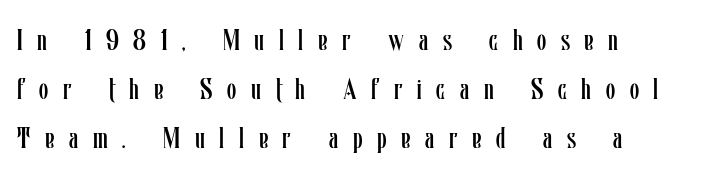
Q: Is the text bold? A: No.
Q: Is the text italic (slanted)? A: No, it is upright.
Q: Is the text underlined? A: No.
Q: How is the paragraph aligned? A: Left-aligned.
Q: Is the spacing between letters normal or unusually wide? A: Unusually wide.
Q: Is the spacing between lines tight, normal or loose? A: Normal.
Q: Width (condensed, normal, or wide)? A: Condensed.
Q: Stroke contrast? A: Low.
Q: x-height? A: Medium.
Q: Monospaced? A: No.
